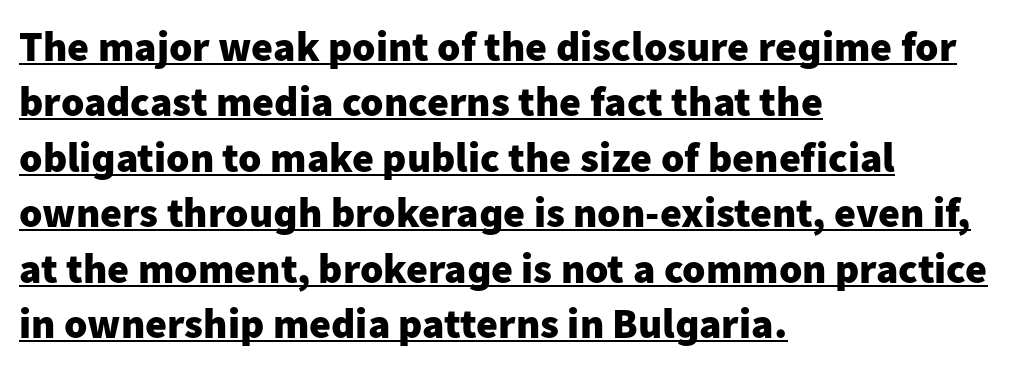
The image shows 42 px heavy sans-serif type, upright; set left-aligned, normal line spacing (1.32x), normal letter spacing, underlined; low stroke contrast and a medium x-height.
